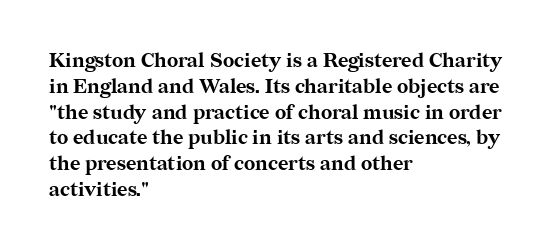
The image shows 20 px bold type, upright; set left-aligned, normal line spacing (1.29x), normal letter spacing, not underlined.
